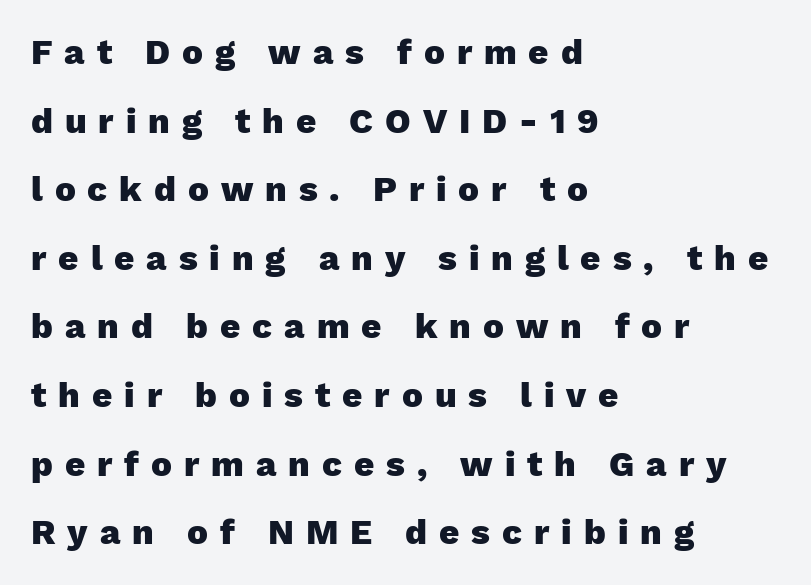
{"serif": "no", "italic": "no", "bold": "yes", "weight": "heavy", "width": "normal", "stroke_contrast": "low", "x_height": "medium", "monospaced": "no", "underline": "no", "align": "left", "line_spacing": "loose", "line_spacing_ratio": 1.96, "letter_spacing": "wide", "letter_spacing_em": 0.34, "glyph_px": 35}
